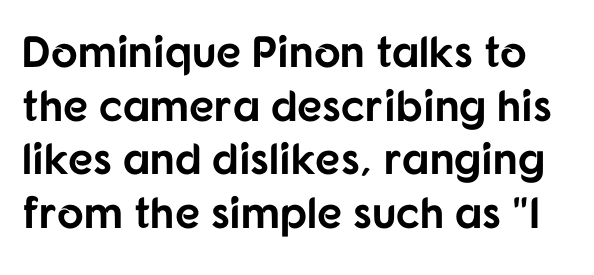
{"serif": "no", "italic": "no", "bold": "yes", "weight": "bold", "width": "normal", "stroke_contrast": "low", "x_height": "medium", "monospaced": "no", "underline": "no", "line_spacing_ratio": 1.22, "letter_spacing": "normal", "letter_spacing_em": 0.0, "glyph_px": 44}
